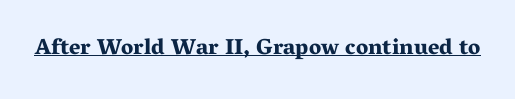
Q: Is the text bold? A: Yes.
Q: Is the text italic (slanted)? A: No, it is upright.
Q: Is the text underlined? A: Yes.
Q: Is the spacing between letters normal or unusually wide? A: Normal.
